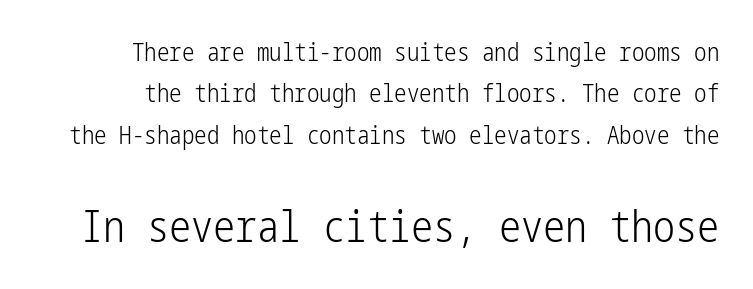
Q: Is the text bold? A: No.
Q: Is the text italic (slanted)? A: No, it is upright.
Q: Is the typeface a serif or a sans-serif typeface? A: Sans-serif.
Q: Is the text underlined? A: No.
Q: Is the spacing between letters normal or unusually wide? A: Normal.
Q: Is the spacing between lines tight, normal or loose? A: Normal.
Q: Which block of text is set in a larger size, the first (top) or the second (bottom)? A: The second (bottom) one.
Q: Width (condensed, normal, or wide)? A: Condensed.
Q: Stroke contrast? A: Low.
Q: x-height? A: Medium.
